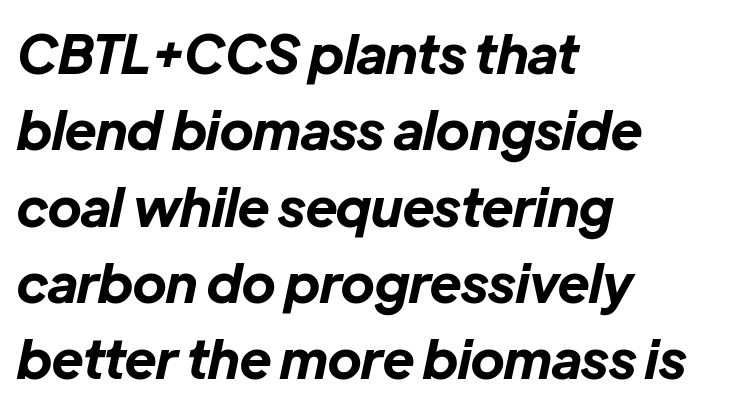
The image shows 53 px bold type, italic (leaning right); set left-aligned, normal line spacing (1.44x), normal letter spacing, not underlined; low stroke contrast and a medium x-height.
